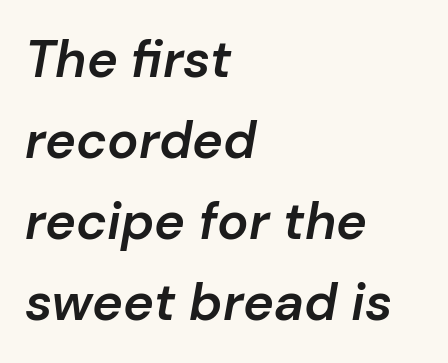
The image shows 52 px semibold type, italic (leaning right); set left-aligned, normal line spacing (1.56x), normal letter spacing, not underlined; low stroke contrast and a medium x-height.
